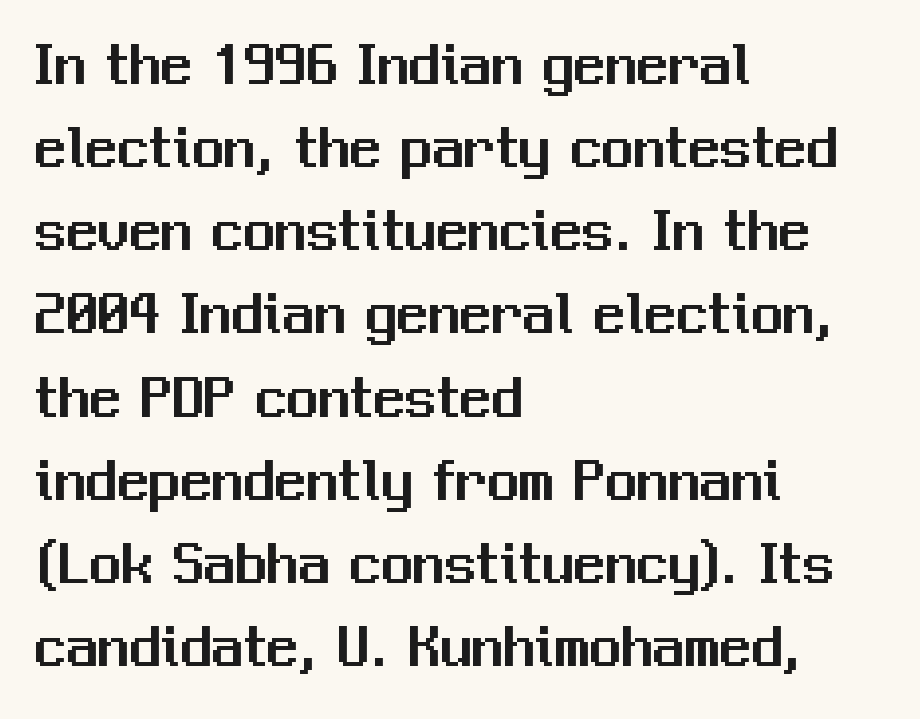
The image shows 63 px sans-serif type, upright; set left-aligned, normal line spacing (1.32x), normal letter spacing, not underlined; medium stroke contrast and a medium x-height.
